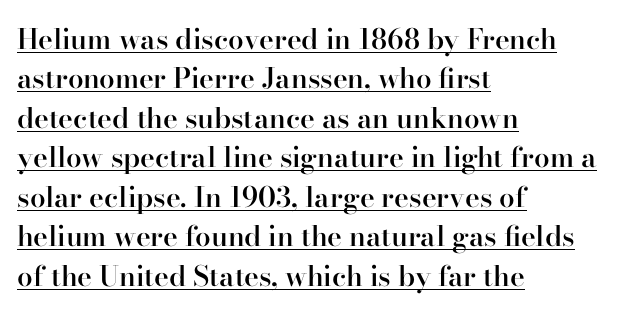
Each letter keeps its own natural width here, so spacing adapts to shape. Words appear dense and cohesive because spacing is normal. The rendering anchors every line to the left-hand side. The lettering stays uniformly vertical, giving the passage a roman look. Summary of weight: moderately heavy, a semibold. Old-style or modern, the face here clearly has serifs.
